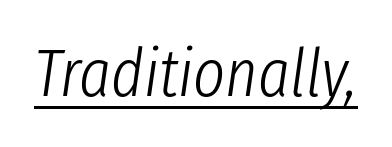
{"italic": "yes", "lean": "right", "slant_degrees": 8, "bold": "no", "weight": "light", "width": "condensed", "stroke_contrast": "low", "x_height": "medium", "monospaced": "no", "underline": "yes", "letter_spacing": "normal", "letter_spacing_em": 0.0, "glyph_px": 68}
